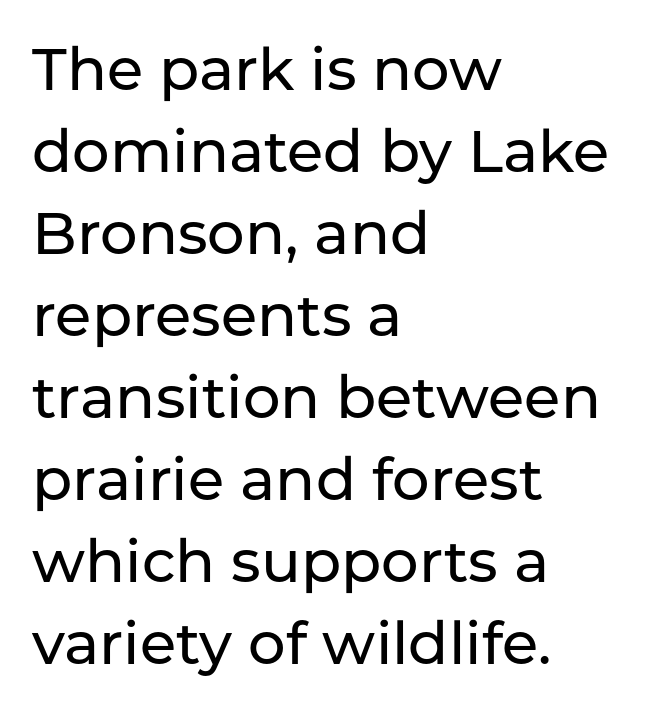
Q: Is the text italic (slanted)? A: No, it is upright.
Q: Is the typeface a serif or a sans-serif typeface? A: Sans-serif.
Q: Is the text underlined? A: No.
Q: How is the paragraph aligned? A: Left-aligned.
Q: Is the spacing between letters normal or unusually wide? A: Normal.
Q: Is the spacing between lines tight, normal or loose? A: Normal.
Q: Width (condensed, normal, or wide)? A: Normal.
Q: Stroke contrast? A: Low.
Q: x-height? A: Medium.
Q: Monospaced? A: No.
